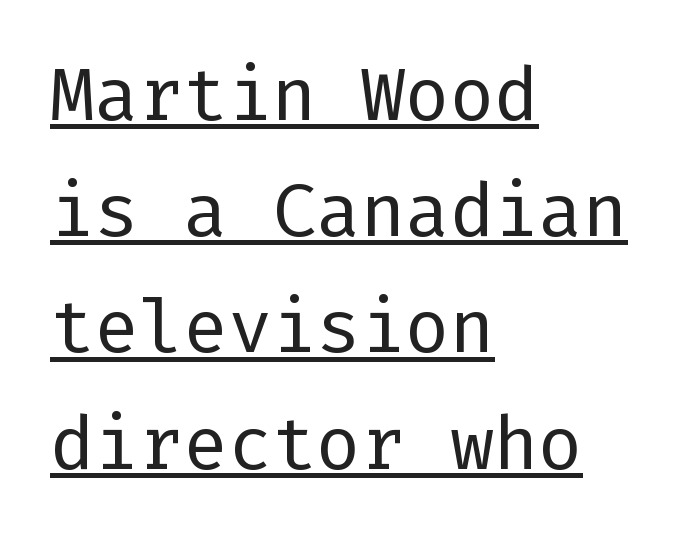
{"serif": "no", "italic": "no", "bold": "no", "weight": "regular", "width": "normal", "stroke_contrast": "low", "x_height": "medium", "underline": "yes", "align": "left", "line_spacing": "normal", "line_spacing_ratio": 1.57, "letter_spacing": "normal", "letter_spacing_em": 0.0, "glyph_px": 74}
